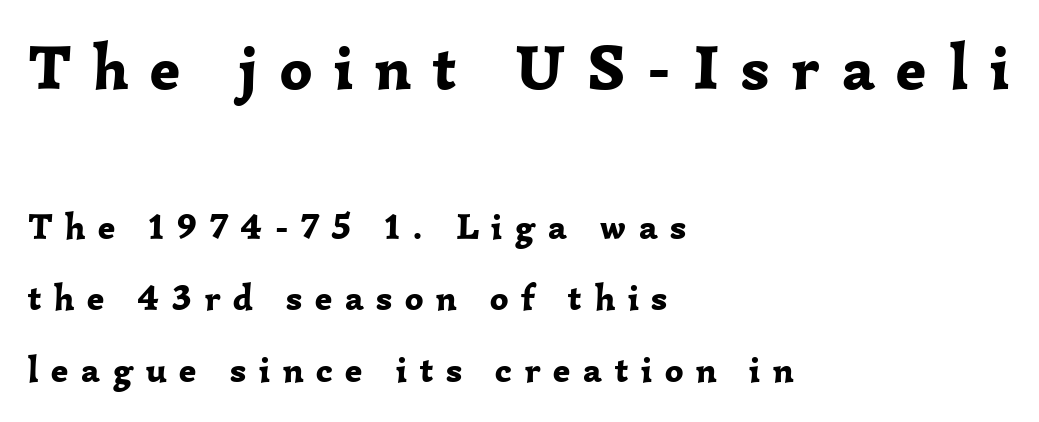
Has an underline been added? It has not. The typography opts for an upright posture over an oblique one. Whoever set this made the first block the dominant, larger element. Bold? Absolutely — the strokes are thick and heavy. A typesetter would call this proportional, since set widths differ per character.
